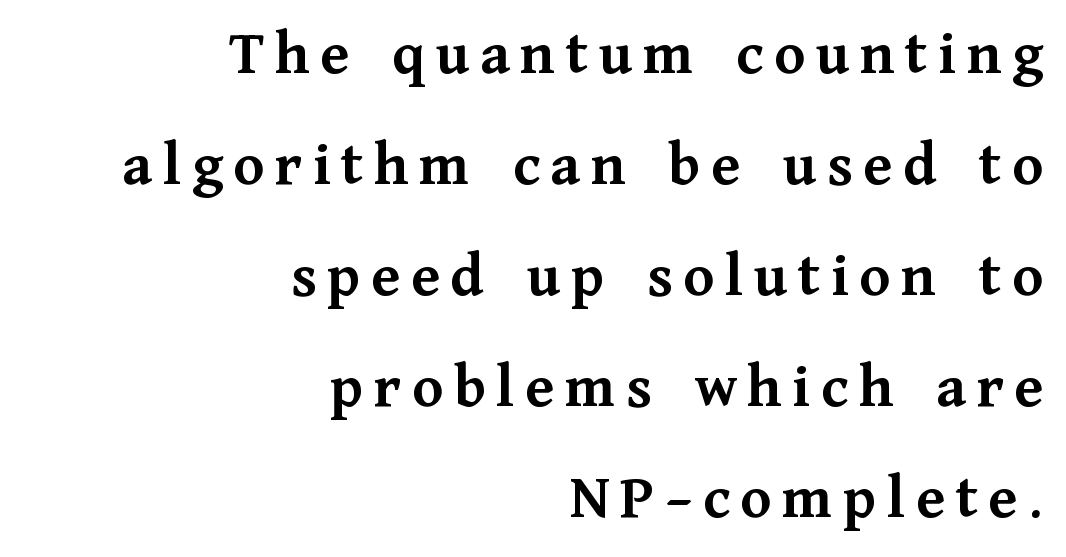
The image shows 63 px semibold serif type, upright; set right-aligned, line spacing 1.76x, not underlined; medium stroke contrast and a medium x-height.
